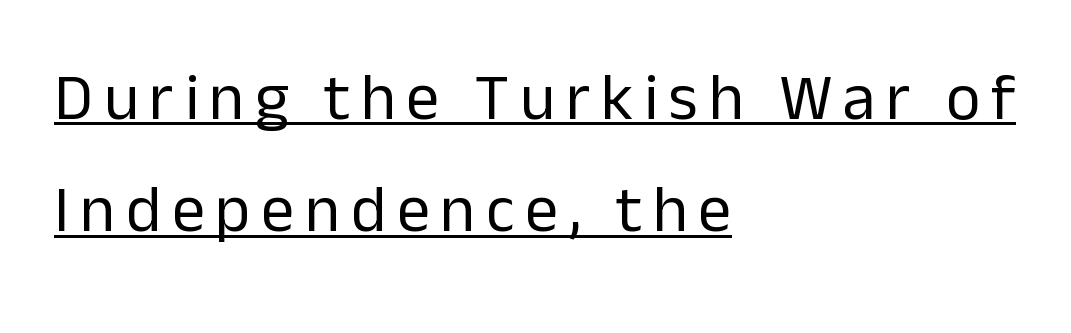
This sample has the flowing, uneven cadence of proportional lettering. Upright lettering throughout. The passage shown is underscored from start to finish. Is this a heavy cut? Hardly; it is regular or lighter.
